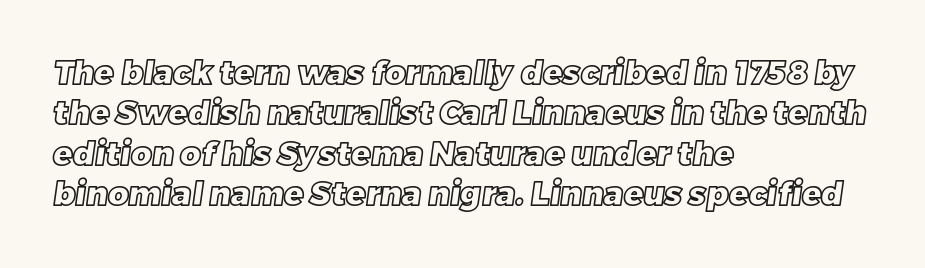
Q: Is the text underlined? A: No.
Q: How is the paragraph aligned? A: Left-aligned.
Q: Is the spacing between letters normal or unusually wide? A: Normal.
Q: Is the spacing between lines tight, normal or loose? A: Normal.
Q: Width (condensed, normal, or wide)? A: Normal.
Q: x-height? A: Large.
Q: Monospaced? A: No.
